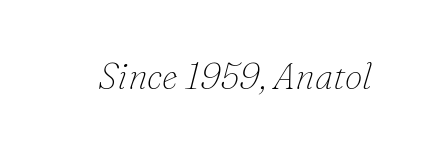
{"serif": "yes", "italic": "yes", "lean": "right", "slant_degrees": 16, "bold": "no", "weight": "thin", "width": "normal", "stroke_contrast": "low", "x_height": "small", "monospaced": "no", "underline": "no", "letter_spacing": "normal", "letter_spacing_em": 0.0, "glyph_px": 36}
